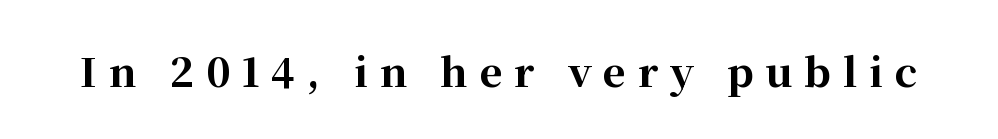
A bare baseline throughout the passage. What kind of face is this? One with serifs. Quick note: not italic, upright. A dark, heavy texture on the line: the type is bold.
